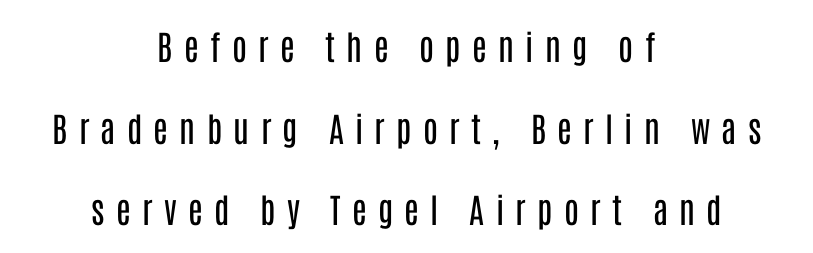
{"serif": "no", "italic": "no", "bold": "no", "weight": "regular", "width": "condensed", "stroke_contrast": "low", "x_height": "large", "monospaced": "no", "underline": "no", "align": "center", "line_spacing": "loose", "line_spacing_ratio": 2.4, "letter_spacing": "wide", "letter_spacing_em": 0.33, "glyph_px": 34}
